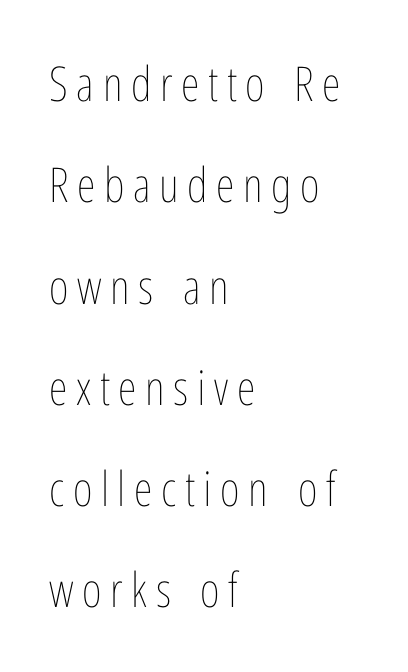
{"italic": "no", "bold": "no", "weight": "thin", "width": "condensed", "stroke_contrast": "low", "x_height": "medium", "monospaced": "no", "underline": "no", "align": "left", "line_spacing": "loose", "line_spacing_ratio": 2.11, "glyph_px": 48}
